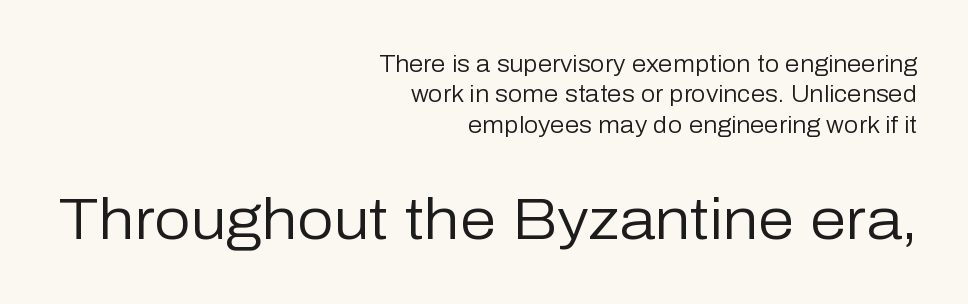
Tracking here is standard; glyphs follow each other at the usual distance. No feet cap the strokes, marking this as sans-serif type. You get the small type first, then a jump to larger type. A flush-right, rag-left setting is used for this passage. The line-height multiplier appears to be the usual default. A bare baseline throughout the passage.
